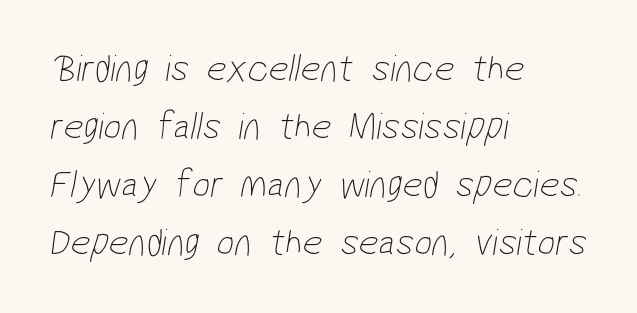
Q: Is the text bold? A: No.
Q: Is the typeface a serif or a sans-serif typeface? A: Sans-serif.
Q: Is the text underlined? A: No.
Q: How is the paragraph aligned? A: Left-aligned.
Q: Is the spacing between letters normal or unusually wide? A: Normal.
Q: Is the spacing between lines tight, normal or loose? A: Normal.
Q: Width (condensed, normal, or wide)? A: Condensed.
Q: Stroke contrast? A: Low.
Q: x-height? A: Medium.
Q: Monospaced? A: No.
